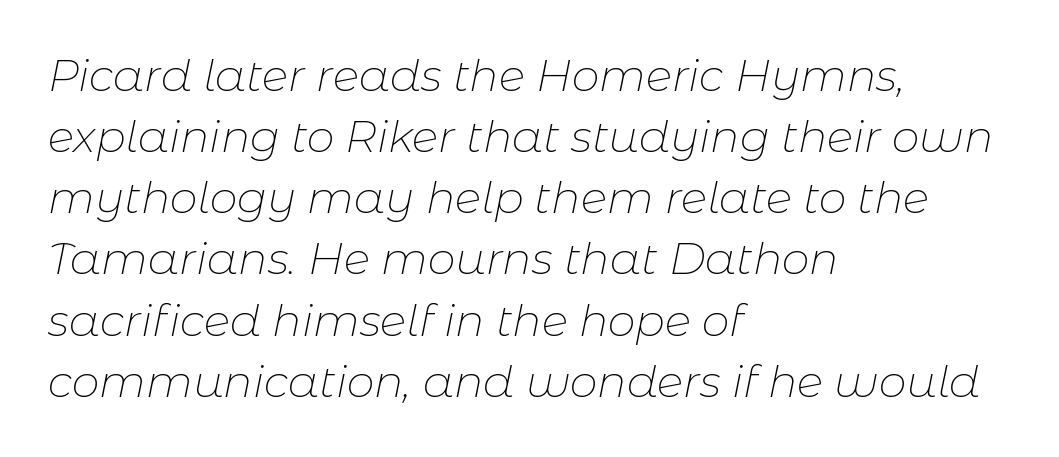
Q: Is the text bold? A: No.
Q: Is the text italic (slanted)? A: Yes, it leans right by about 11 degrees.
Q: Is the text underlined? A: No.
Q: How is the paragraph aligned? A: Left-aligned.
Q: Is the spacing between letters normal or unusually wide? A: Normal.
Q: Is the spacing between lines tight, normal or loose? A: Normal.
Q: Width (condensed, normal, or wide)? A: Normal.
Q: Stroke contrast? A: Low.
Q: x-height? A: Medium.
Q: Monospaced? A: No.
